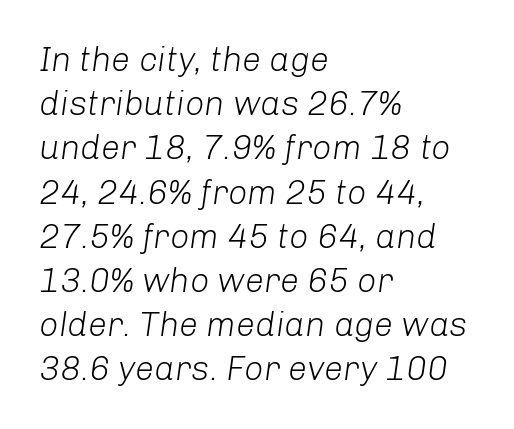
The image shows 34 px light type, italic (leaning right); set left-aligned, normal line spacing (1.3x), normal letter spacing, not underlined; low stroke contrast and a medium x-height.
